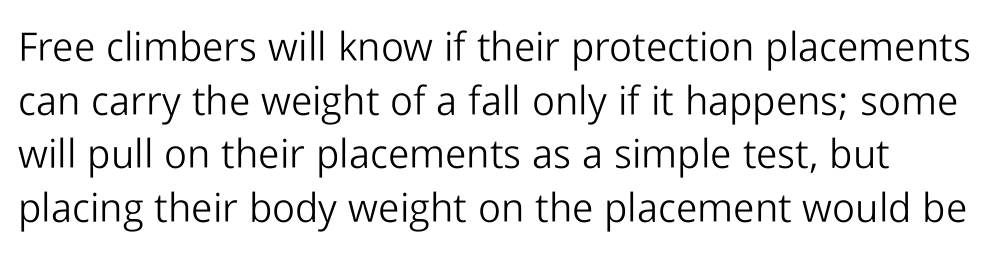
Q: Is the text bold? A: No.
Q: Is the text italic (slanted)? A: No, it is upright.
Q: Is the typeface a serif or a sans-serif typeface? A: Sans-serif.
Q: Is the text underlined? A: No.
Q: Is the spacing between letters normal or unusually wide? A: Normal.
Q: Is the spacing between lines tight, normal or loose? A: Normal.
Q: Width (condensed, normal, or wide)? A: Normal.
Q: Stroke contrast? A: Low.
Q: x-height? A: Medium.
Q: Monospaced? A: No.
